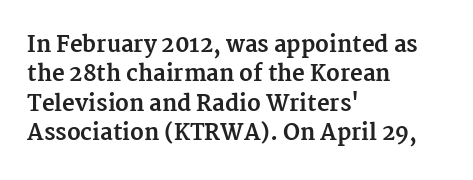
Q: Is the text bold? A: Yes.
Q: Is the text italic (slanted)? A: No, it is upright.
Q: Is the text underlined? A: No.
Q: How is the paragraph aligned? A: Left-aligned.
Q: Is the spacing between letters normal or unusually wide? A: Normal.
Q: Is the spacing between lines tight, normal or loose? A: Normal.
